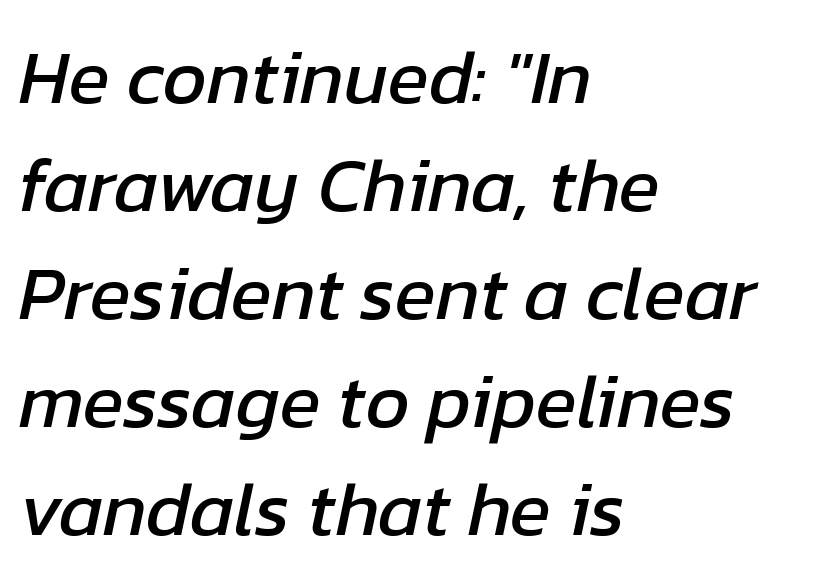
Q: Is the text italic (slanted)? A: Yes, it leans right by about 12 degrees.
Q: Is the text underlined? A: No.
Q: How is the paragraph aligned? A: Left-aligned.
Q: Is the spacing between letters normal or unusually wide? A: Normal.
Q: Is the spacing between lines tight, normal or loose? A: Normal.
Q: Width (condensed, normal, or wide)? A: Normal.
Q: Stroke contrast? A: Low.
Q: x-height? A: Medium.
Q: Monospaced? A: No.
